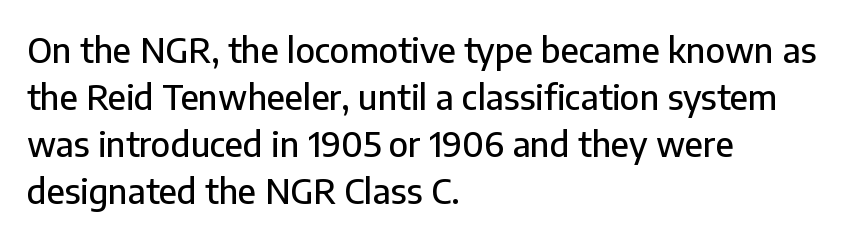
{"serif": "no", "italic": "no", "width": "normal", "stroke_contrast": "low", "x_height": "medium", "monospaced": "no", "underline": "no", "align": "left", "line_spacing": "normal", "line_spacing_ratio": 1.38, "letter_spacing": "normal", "letter_spacing_em": 0.0, "glyph_px": 34}
